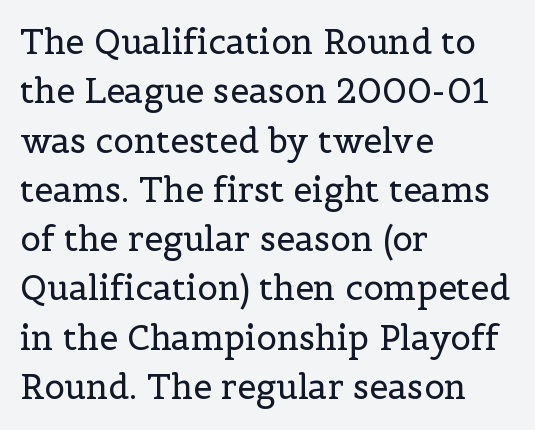
Q: Is the text bold? A: No.
Q: Is the text italic (slanted)? A: No, it is upright.
Q: Is the typeface a serif or a sans-serif typeface? A: Serif.
Q: Is the text underlined? A: No.
Q: How is the paragraph aligned? A: Left-aligned.
Q: Is the spacing between letters normal or unusually wide? A: Normal.
Q: Is the spacing between lines tight, normal or loose? A: Normal.
Q: Width (condensed, normal, or wide)? A: Normal.
Q: x-height? A: Medium.
Q: Monospaced? A: No.
